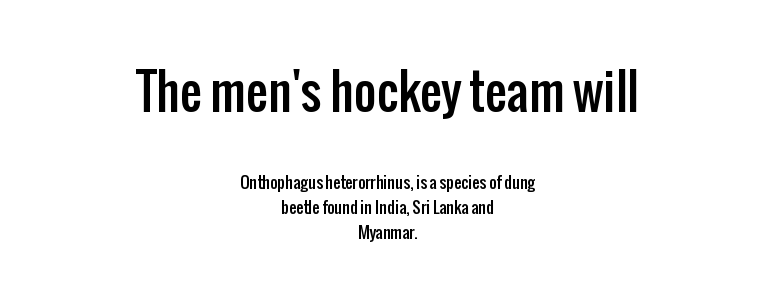
{"serif": "no", "italic": "no", "width": "condensed", "stroke_contrast": "low", "x_height": "medium", "monospaced": "no", "underline": "no", "align": "center", "line_spacing": "normal", "line_spacing_ratio": 1.57, "letter_spacing": "normal", "letter_spacing_em": 0.0, "larger_block": "first", "size_ratio": 3.06, "glyph_px": 49}
